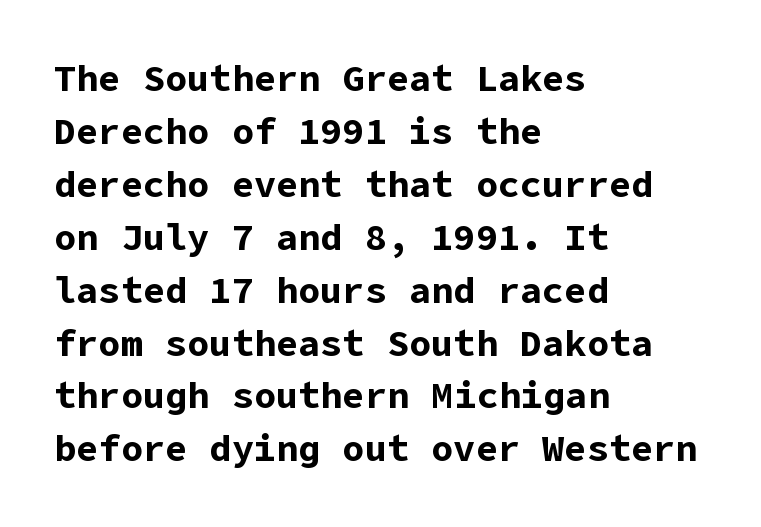
The image shows 37 px bold sans-serif type, upright; set left-aligned, normal line spacing (1.43x), normal letter spacing, not underlined; low stroke contrast and a medium x-height.
